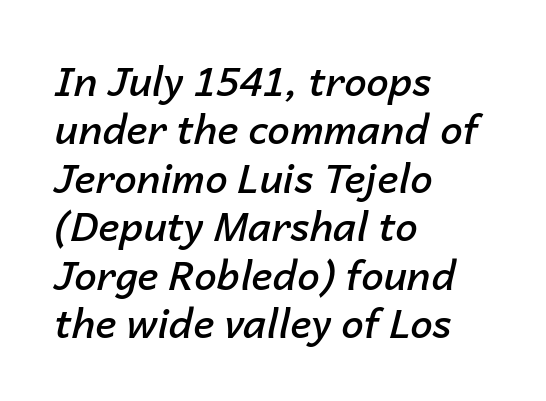
{"italic": "yes", "lean": "right", "slant_degrees": 14, "bold": "semi", "weight": "semibold", "width": "normal", "stroke_contrast": "low", "x_height": "medium", "monospaced": "no", "underline": "no", "align": "left", "line_spacing_ratio": 1.21, "letter_spacing": "normal", "letter_spacing_em": 0.0, "glyph_px": 40}
